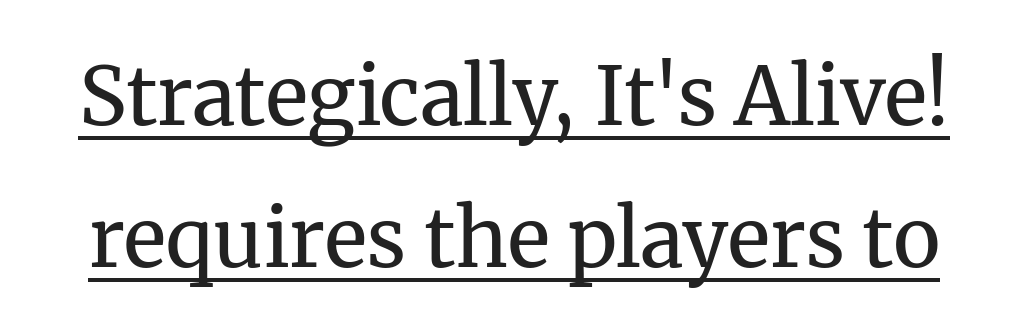
The image shows 80 px regular-weight serif type, upright; set line spacing 1.77x, normal letter spacing, underlined; medium stroke contrast and a medium x-height.
